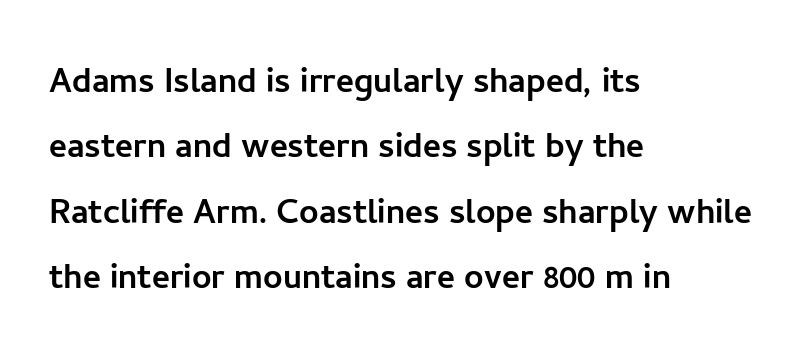
The zone under the glyphs is completely vacant. A typesetter would call this proportional, since set widths differ per character. These lines keep a tight, regular rhythm from letter to letter. Honestly, the row spacing looks completely unremarkable.
